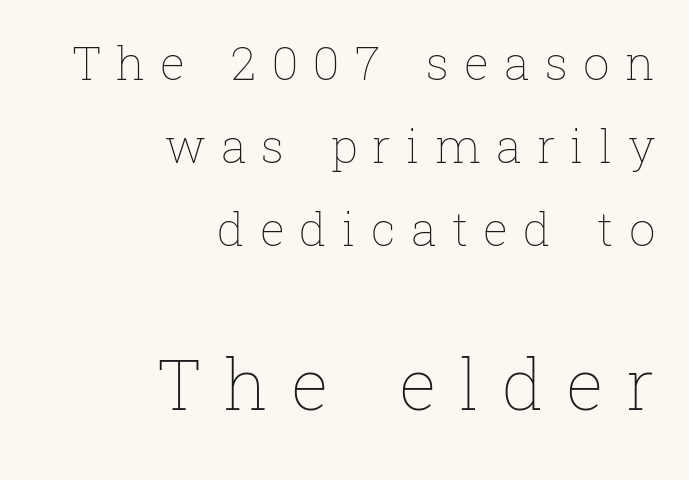
The image shows 71 px thin type, upright; set right-aligned, line spacing 1.77x, unusually wide letter spacing (+0.32 em), not underlined; the second (bottom) block is 1.51x larger; low stroke contrast and a medium x-height.
